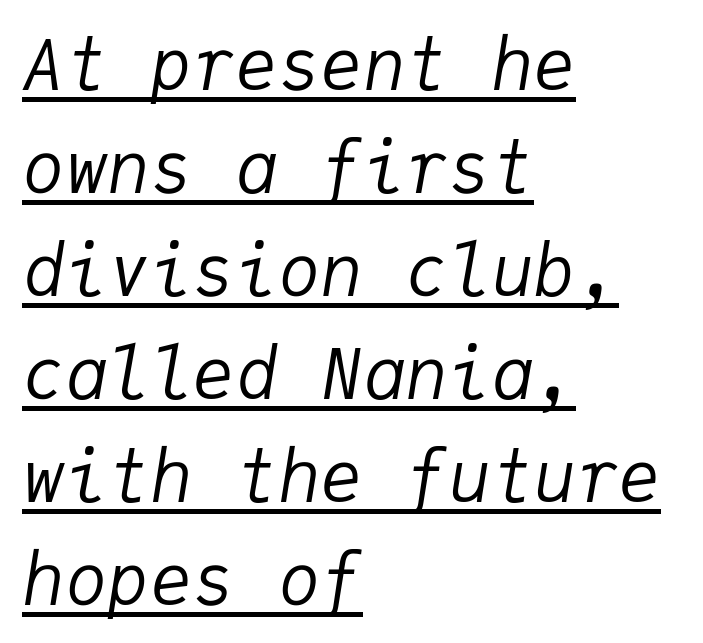
Q: Is the text bold? A: No.
Q: Is the text italic (slanted)? A: Yes, it leans right by about 9 degrees.
Q: Is the text underlined? A: Yes.
Q: How is the paragraph aligned? A: Left-aligned.
Q: Is the spacing between letters normal or unusually wide? A: Normal.
Q: Is the spacing between lines tight, normal or loose? A: Normal.
Q: Width (condensed, normal, or wide)? A: Normal.
Q: Stroke contrast? A: Low.
Q: x-height? A: Medium.
Q: Monospaced? A: Yes.
